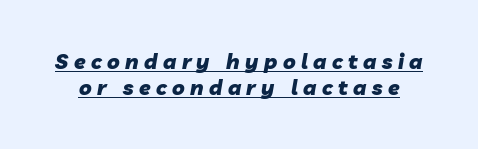
The lettering is marked with a stroke running underneath it. An italicized treatment has been applied to the whole sample. In terms of letterspacing, this is a distinctly airy, spread setting. Set as a true bold cut, around the 700 mark.
